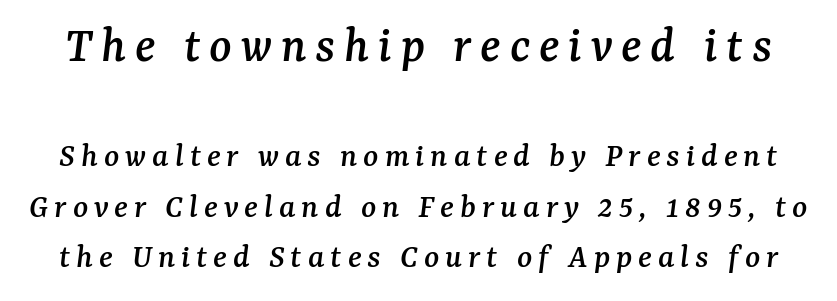
Q: Is the text italic (slanted)? A: Yes, it leans right by about 7 degrees.
Q: Is the typeface a serif or a sans-serif typeface? A: Serif.
Q: Is the text underlined? A: No.
Q: Is the spacing between lines tight, normal or loose? A: Normal.
Q: Which block of text is set in a larger size, the first (top) or the second (bottom)? A: The first (top) one.
Q: Width (condensed, normal, or wide)? A: Normal.
Q: Stroke contrast? A: Medium.
Q: x-height? A: Medium.
Q: Monospaced? A: No.
